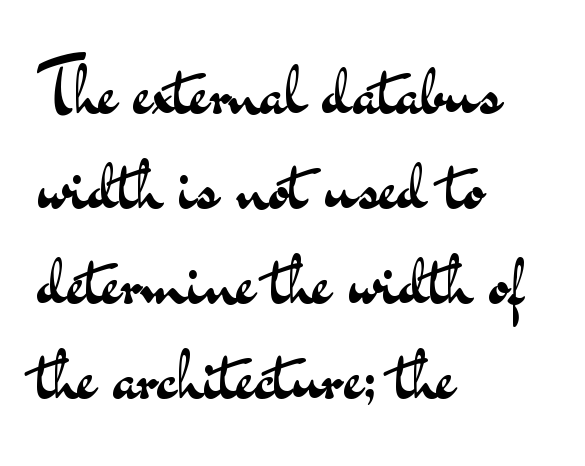
The image shows 73 px regular-weight, wide sans-serif type; set left-aligned, normal line spacing (1.3x), normal letter spacing, not underlined; medium stroke contrast and a small x-height.
